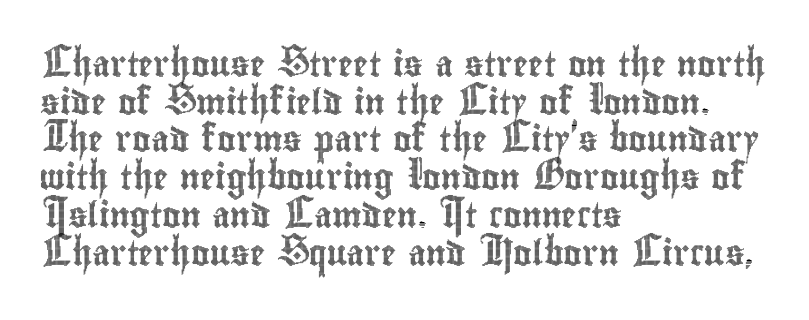
Q: Is the text italic (slanted)? A: No, it is upright.
Q: Is the text underlined? A: No.
Q: How is the paragraph aligned? A: Left-aligned.
Q: Is the spacing between letters normal or unusually wide? A: Normal.
Q: Is the spacing between lines tight, normal or loose? A: Normal.
